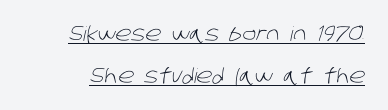
Q: Is the text bold? A: No.
Q: Is the text underlined? A: Yes.
Q: Is the spacing between letters normal or unusually wide? A: Normal.
Q: Is the spacing between lines tight, normal or loose? A: Loose.
